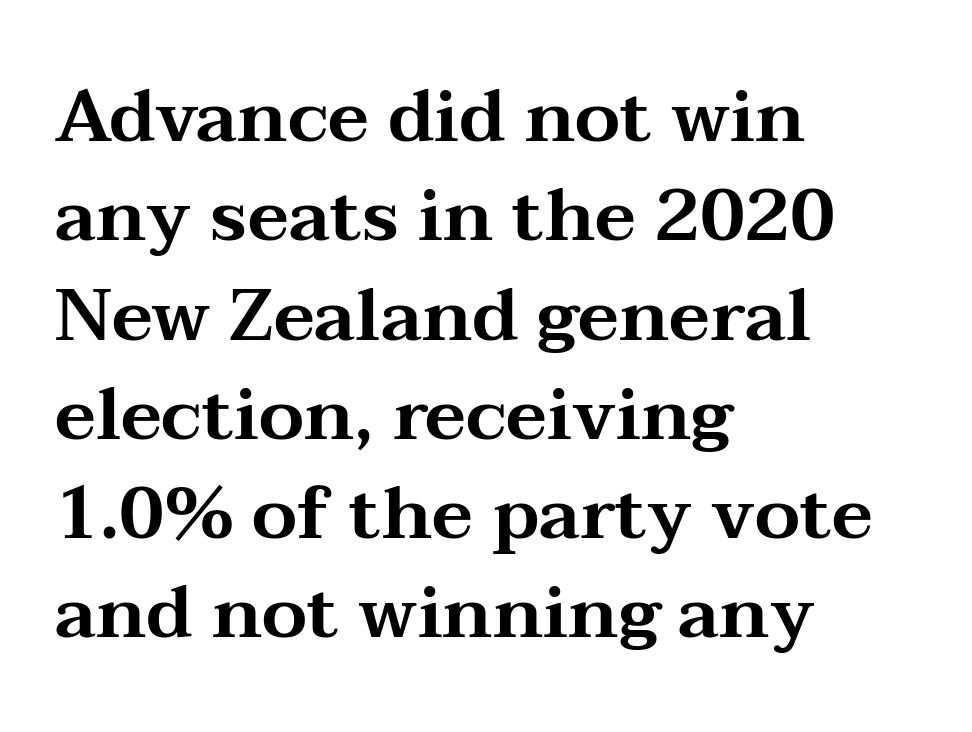
{"serif": "yes", "italic": "no", "width": "wide", "stroke_contrast": "medium", "x_height": "medium", "monospaced": "no", "underline": "no", "align": "left", "line_spacing": "normal", "line_spacing_ratio": 1.36, "letter_spacing": "normal", "letter_spacing_em": 0.0, "glyph_px": 73}
